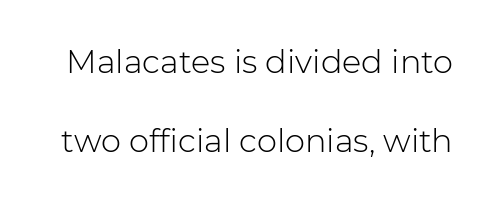
The image shows 32 px light sans-serif type, upright; set loose line spacing (2.48x), normal letter spacing, not underlined; low stroke contrast and a medium x-height.
